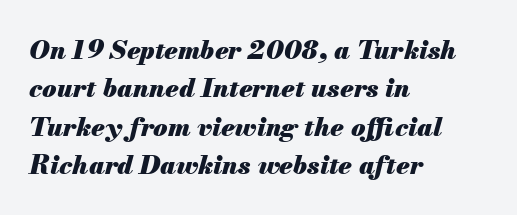
Q: Is the text bold? A: Yes.
Q: Is the text italic (slanted)? A: Yes, it leans right by about 13 degrees.
Q: Is the text underlined? A: No.
Q: How is the paragraph aligned? A: Left-aligned.
Q: Is the spacing between letters normal or unusually wide? A: Normal.
Q: Is the spacing between lines tight, normal or loose? A: Normal.
